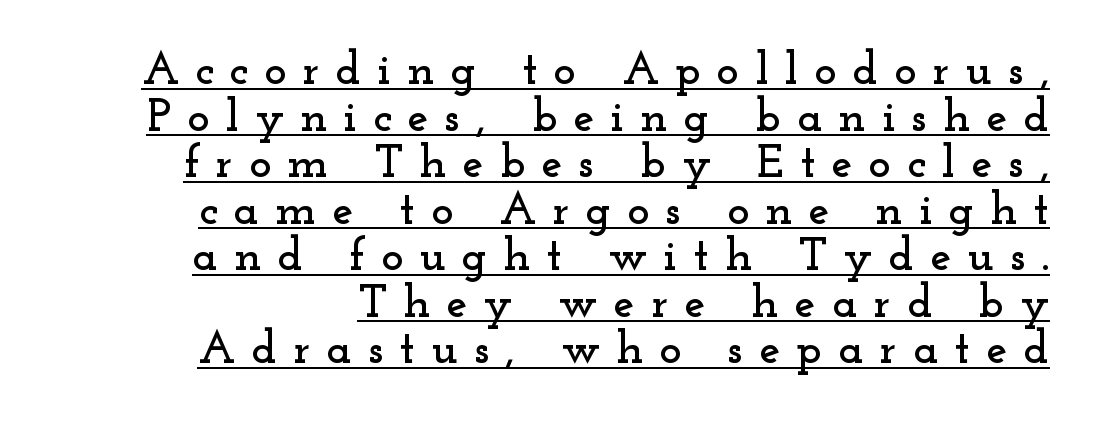
Does a line run under the words? Yes, clearly. The designer went with a serif here, giving each stem small feet. The axis of the letterforms is exactly vertical. Reading down the column, the eye jumps only a short way to each next line. What stands out about the letter spacing? Its width — letters are far apart.
